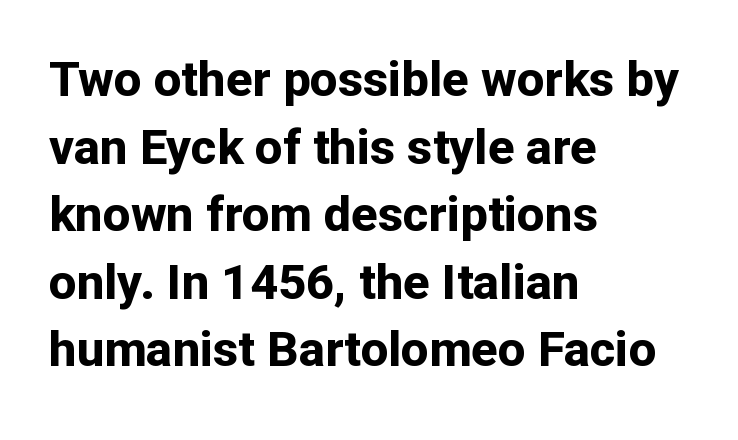
The image shows 49 px bold sans-serif type, upright; set left-aligned, normal line spacing (1.38x), normal letter spacing, not underlined; low stroke contrast and a medium x-height.
